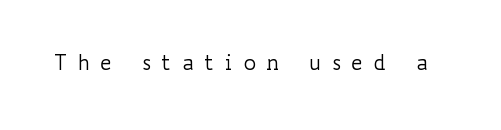
Caption: expanded tracking, letters set apart. Weight class: somewhere from thin through regular. A bare baseline throughout the passage. Designer's note — italics off, roman on.
